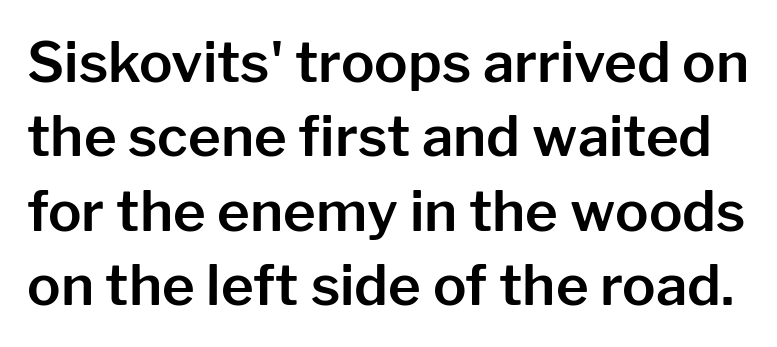
{"serif": "no", "italic": "no", "width": "normal", "stroke_contrast": "low", "x_height": "medium", "monospaced": "no", "underline": "no", "line_spacing": "normal", "line_spacing_ratio": 1.33, "letter_spacing": "normal", "letter_spacing_em": 0.0, "glyph_px": 56}
